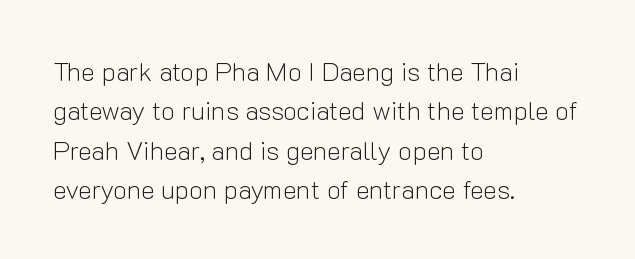
A typesetter would mark this as roman, not italic. Does the leading feel generous? No, just average. The typesetter chose a ragged-right arrangement here. The gaps between neighbouring characters are ordinary and unremarkable. Is this a heavy cut? Hardly; it is regular or lighter. The space directly below the letters is spotless.
